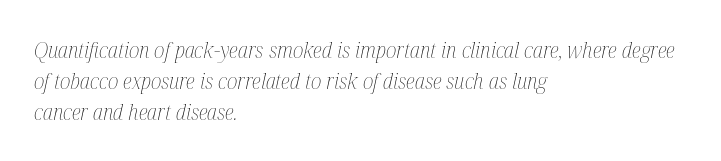
Visually the block forms a straight wall on the left and a jagged coastline on the right. This sample keeps an unexceptional amount of space between lines. Notice how the stems are inclined rather than vertical — that's the hallmark of italics. Underline: absent. No letter is thick-stroked: the sample isn't bold. Here the glyphs are tracked normally, forming tight word shapes.
